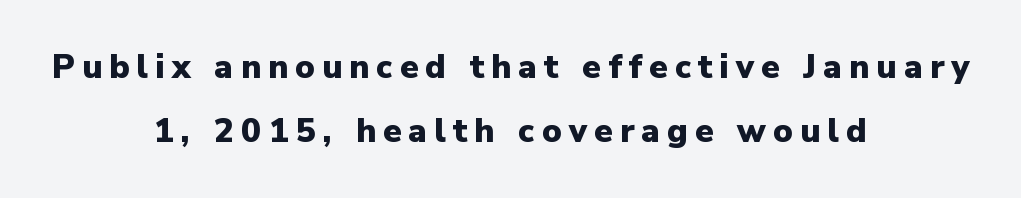
Q: Is the text bold? A: Yes.
Q: Is the text italic (slanted)? A: No, it is upright.
Q: Is the typeface a serif or a sans-serif typeface? A: Sans-serif.
Q: Is the text underlined? A: No.
Q: How is the paragraph aligned? A: Centered.
Q: Is the spacing between letters normal or unusually wide? A: Unusually wide.
Q: Is the spacing between lines tight, normal or loose? A: Loose.
Q: Width (condensed, normal, or wide)? A: Normal.
Q: Stroke contrast? A: Low.
Q: x-height? A: Medium.
Q: Monospaced? A: No.
